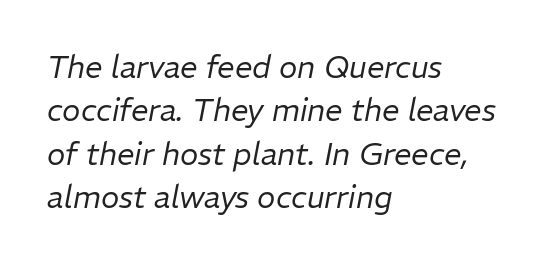
These lines were composed using italics. This reads as an unemphasized weight, regular at the heaviest. Any mark beneath the type? The region is blank. Looks like regular typesetting: each glyph gets only the width it needs.
